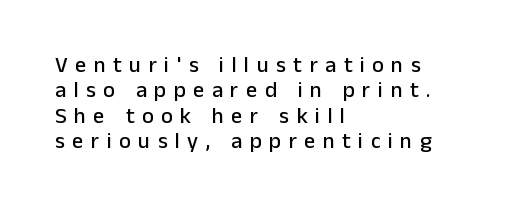
{"italic": "no", "underline": "no", "align": "left", "line_spacing": "tight", "line_spacing_ratio": 1.15, "letter_spacing": "wide", "letter_spacing_em": 0.34, "glyph_px": 22}
